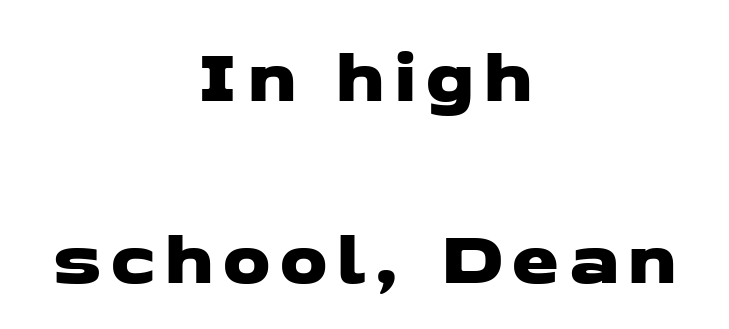
A typesetter would call this proportional, since set widths differ per character. The lines in this sample share a center point and differ in where they start and stop. The lines are spread far apart with generous leading. You can tell from the bare stems that sans-serif type was used.
